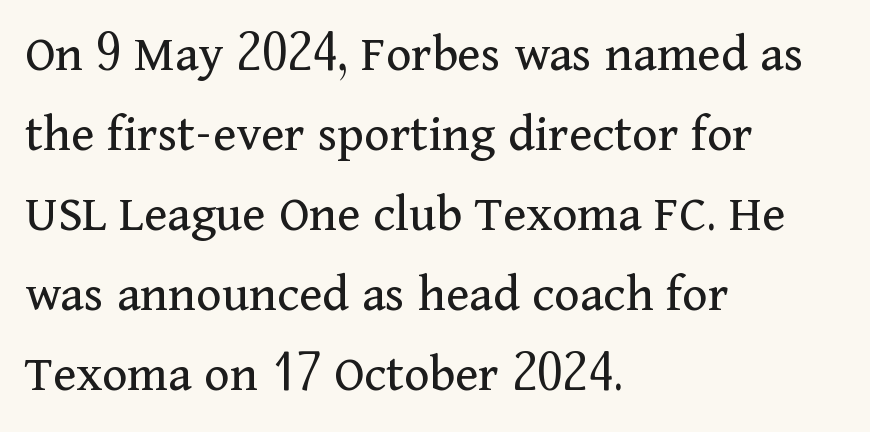
{"serif": "yes", "italic": "no", "bold": "no", "weight": "regular", "width": "normal", "stroke_contrast": "medium", "x_height": "medium", "monospaced": "no", "underline": "no", "align": "left", "line_spacing": "normal", "line_spacing_ratio": 1.48, "letter_spacing": "normal", "letter_spacing_em": 0.0, "glyph_px": 54}
